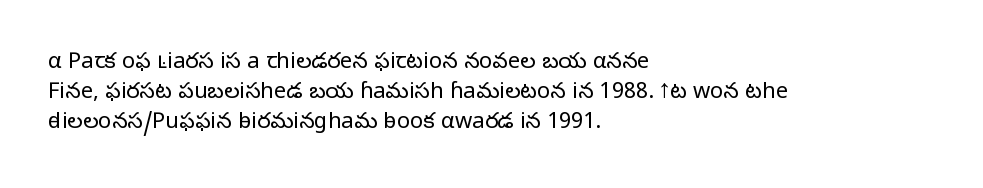
{"italic": "no", "bold": "no", "underline": "no", "align": "left", "line_spacing": "normal", "line_spacing_ratio": 1.37, "letter_spacing": "normal", "letter_spacing_em": 0.0, "glyph_px": 22}
